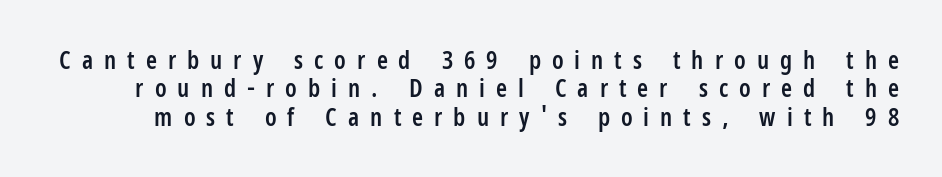
Q: Is the text bold? A: Semi-bold.
Q: Is the text italic (slanted)? A: No, it is upright.
Q: Is the text underlined? A: No.
Q: Is the spacing between letters normal or unusually wide? A: Unusually wide.
Q: Is the spacing between lines tight, normal or loose? A: Tight.
